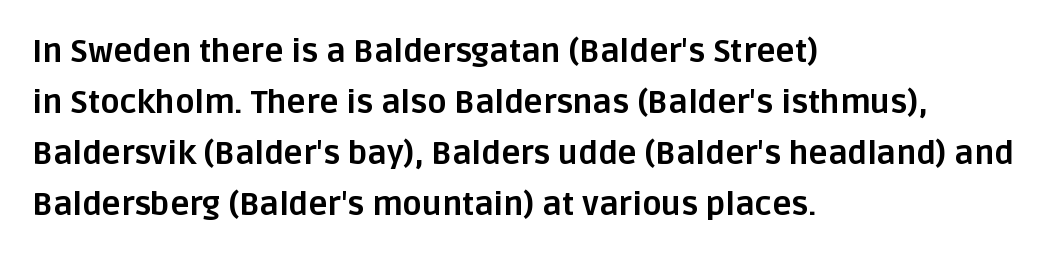
Q: Is the text bold? A: Yes.
Q: Is the text italic (slanted)? A: No, it is upright.
Q: Is the typeface a serif or a sans-serif typeface? A: Sans-serif.
Q: Is the text underlined? A: No.
Q: How is the paragraph aligned? A: Left-aligned.
Q: Is the spacing between letters normal or unusually wide? A: Normal.
Q: Is the spacing between lines tight, normal or loose? A: Normal.
Q: Width (condensed, normal, or wide)? A: Normal.
Q: Stroke contrast? A: Low.
Q: x-height? A: Large.
Q: Monospaced? A: No.
